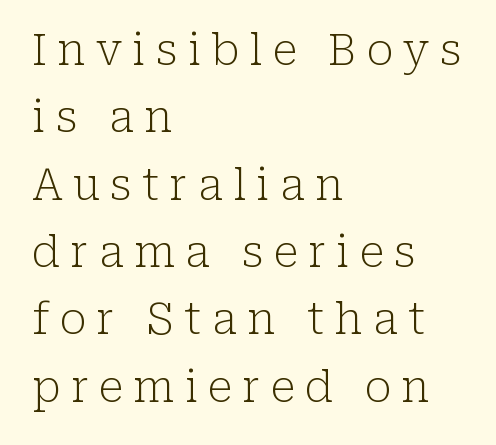
Q: Is the text bold? A: No.
Q: Is the text italic (slanted)? A: No, it is upright.
Q: Is the typeface a serif or a sans-serif typeface? A: Serif.
Q: Is the text underlined? A: No.
Q: How is the paragraph aligned? A: Left-aligned.
Q: Is the spacing between letters normal or unusually wide? A: Unusually wide.
Q: Is the spacing between lines tight, normal or loose? A: Normal.
Q: Width (condensed, normal, or wide)? A: Normal.
Q: Stroke contrast? A: Low.
Q: x-height? A: Medium.
Q: Monospaced? A: No.
